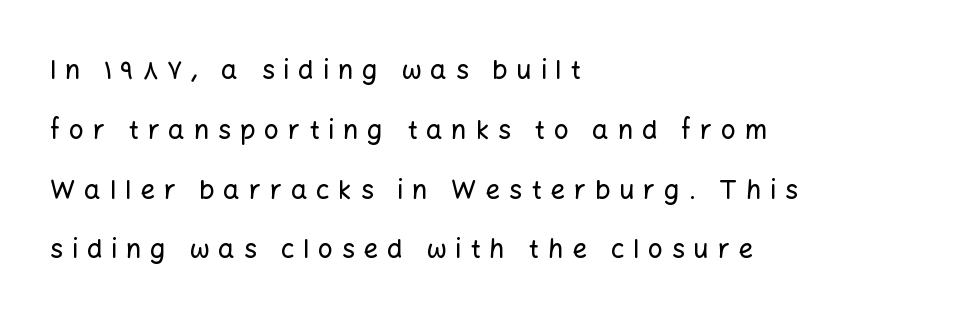
All the whitespace from short lines collects on the right. The space beneath each line is pristine and unruled. You could fit nearly another row in the gap between these rows. Spacing between characters has been opened up far beyond the box default. The specimen reads as upright at a glance.
